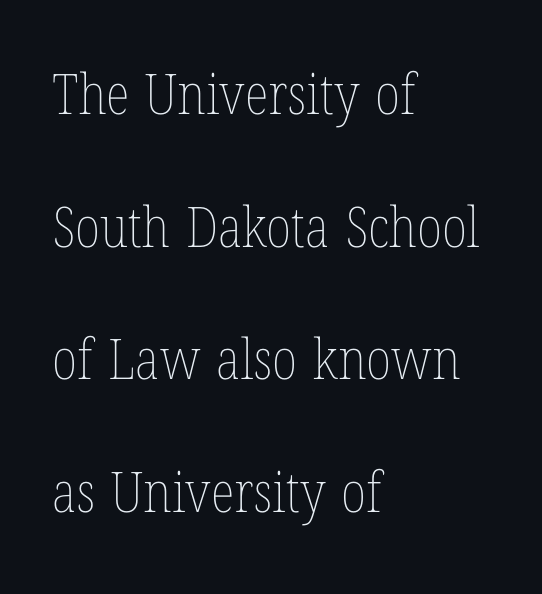
{"italic": "no", "bold": "no", "weight": "thin", "width": "condensed", "stroke_contrast": "low", "x_height": "medium", "monospaced": "no", "underline": "no", "align": "left", "line_spacing": "loose", "line_spacing_ratio": 2.37, "letter_spacing": "normal", "letter_spacing_em": 0.0, "glyph_px": 56}
